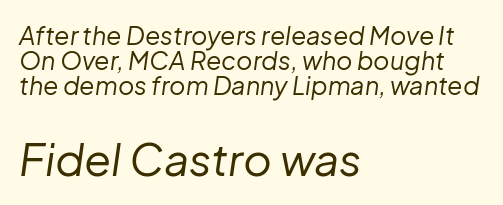
The image shows 44 px regular-weight type, italic (leaning right); set left-aligned, tight line spacing (1.01x), normal letter spacing, not underlined; the second (bottom) block is 1.76x larger; low stroke contrast and a medium x-height.
